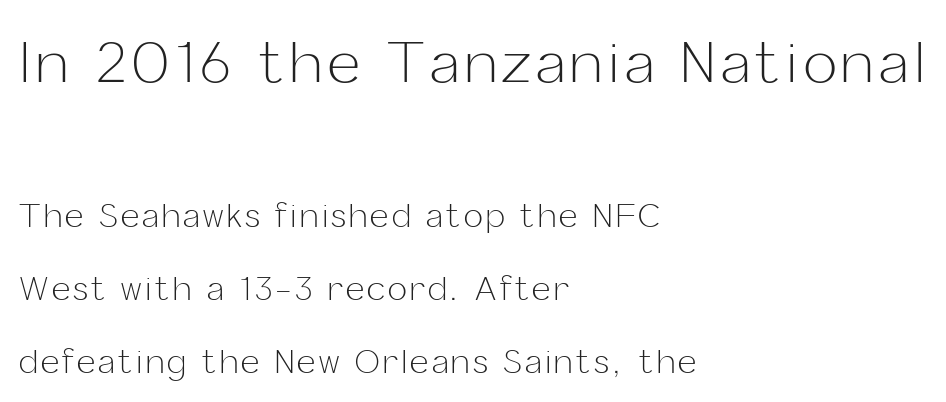
This rendering features lettering with no underline. The lines are spread far apart with generous leading. Nope, no serifs anywhere on these letters. This sample has the flowing, uneven cadence of proportional lettering.
